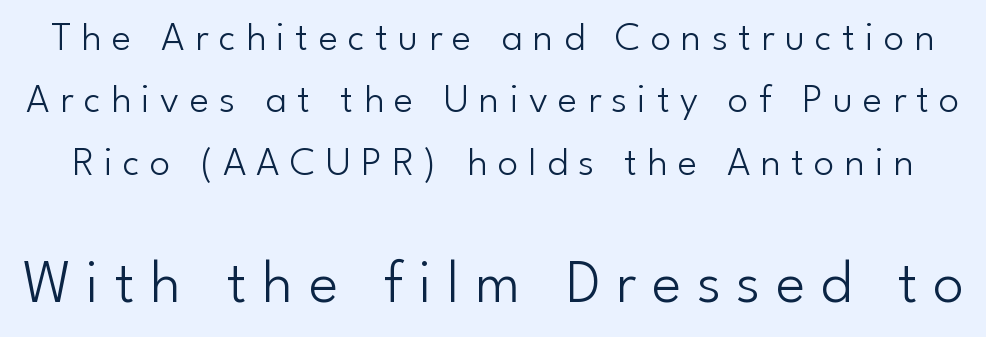
The image shows 62 px light sans-serif type, upright; set normal line spacing (1.52x), unusually wide letter spacing (+0.25 em), not underlined; the second (bottom) block is 1.51x larger; low stroke contrast and a small x-height.
